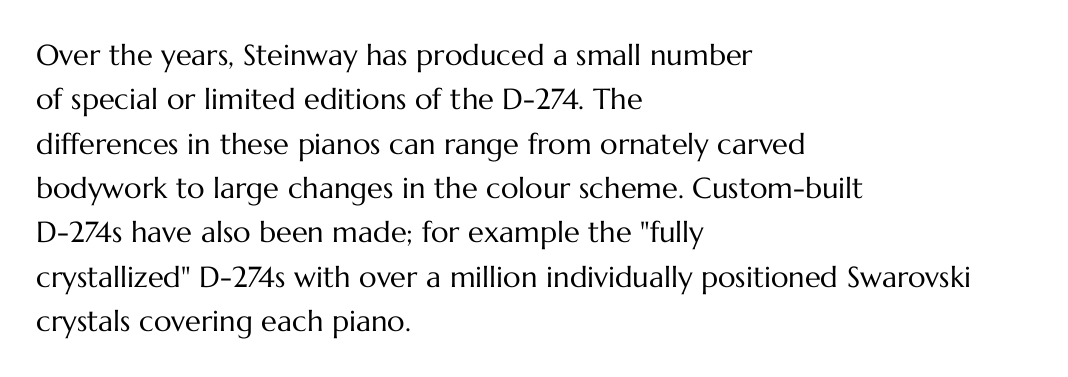
Q: Is the text bold? A: No.
Q: Is the text italic (slanted)? A: No, it is upright.
Q: Is the text underlined? A: No.
Q: How is the paragraph aligned? A: Left-aligned.
Q: Is the spacing between letters normal or unusually wide? A: Normal.
Q: Is the spacing between lines tight, normal or loose? A: Normal.
Q: Width (condensed, normal, or wide)? A: Normal.
Q: Stroke contrast? A: Medium.
Q: x-height? A: Medium.
Q: Monospaced? A: No.
